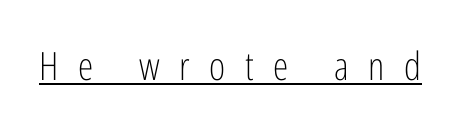
{"serif": "no", "italic": "no", "bold": "no", "weight": "light", "width": "condensed", "stroke_contrast": "low", "x_height": "medium", "monospaced": "no", "underline": "yes", "letter_spacing": "wide", "letter_spacing_em": 0.5, "glyph_px": 39}
